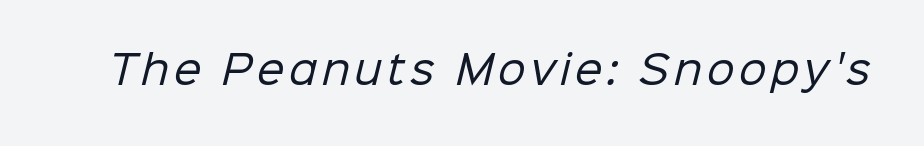
Q: Is the text bold? A: No.
Q: Is the typeface a serif or a sans-serif typeface? A: Sans-serif.
Q: Is the text underlined? A: No.
Q: Width (condensed, normal, or wide)? A: Normal.
Q: Stroke contrast? A: Low.
Q: x-height? A: Medium.
Q: Monospaced? A: No.
